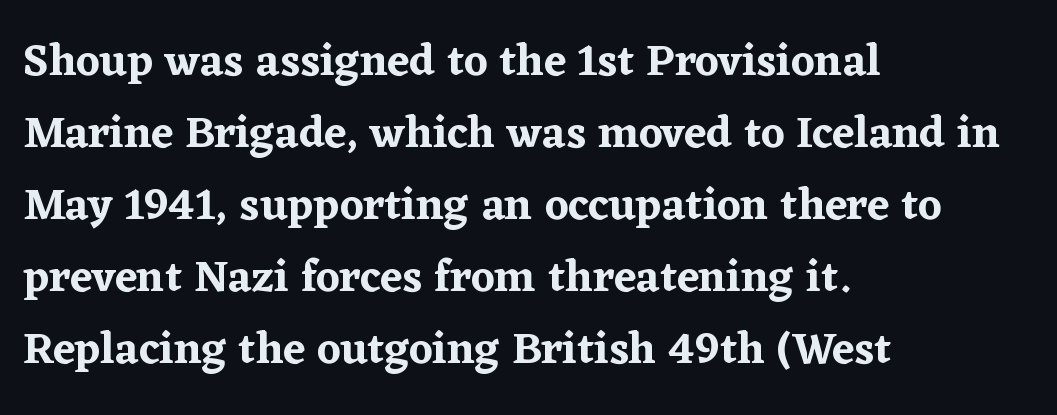
The image shows 45 px serif type, upright; set left-aligned, normal line spacing (1.6x), normal letter spacing, not underlined; low stroke contrast and a medium x-height.
